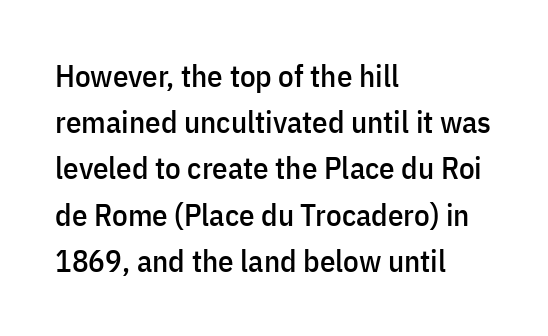
{"serif": "no", "italic": "no", "width": "condensed", "stroke_contrast": "low", "x_height": "medium", "monospaced": "no", "underline": "no", "align": "left", "line_spacing": "normal", "line_spacing_ratio": 1.49, "letter_spacing": "normal", "letter_spacing_em": 0.0, "glyph_px": 31}
